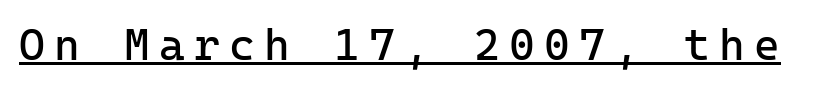
Q: Is the text bold? A: No.
Q: Is the text italic (slanted)? A: No, it is upright.
Q: Is the typeface a serif or a sans-serif typeface? A: Sans-serif.
Q: Is the text underlined? A: Yes.
Q: Is the spacing between letters normal or unusually wide? A: Unusually wide.
Q: Width (condensed, normal, or wide)? A: Normal.
Q: Stroke contrast? A: Low.
Q: x-height? A: Medium.
Q: Monospaced? A: Yes.
